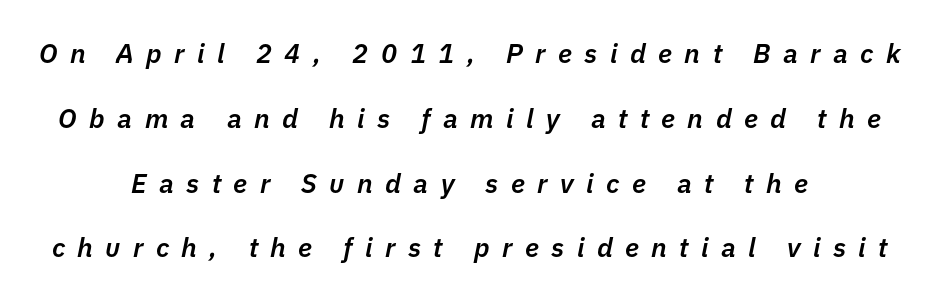
{"italic": "yes", "lean": "right", "slant_degrees": 11, "bold": "semi", "underline": "no", "align": "center", "line_spacing": "loose", "line_spacing_ratio": 2.4, "letter_spacing": "wide", "letter_spacing_em": 0.46, "glyph_px": 27}
